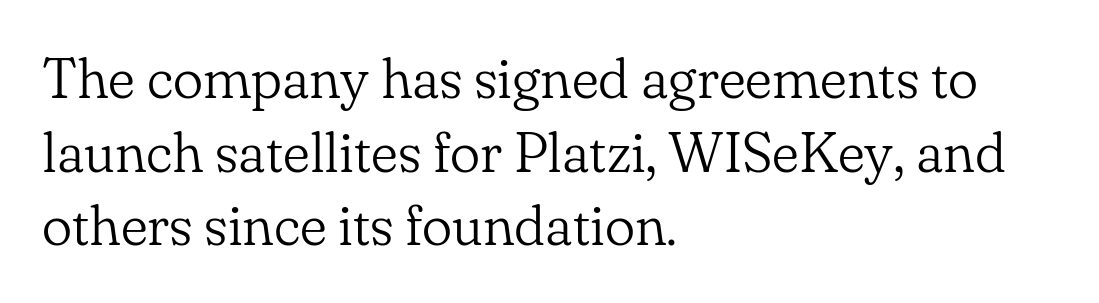
{"serif": "yes", "italic": "no", "bold": "no", "weight": "light", "width": "normal", "stroke_contrast": "low", "x_height": "small", "monospaced": "no", "underline": "no", "align": "left", "line_spacing": "normal", "line_spacing_ratio": 1.29, "letter_spacing": "normal", "letter_spacing_em": 0.0, "glyph_px": 57}
